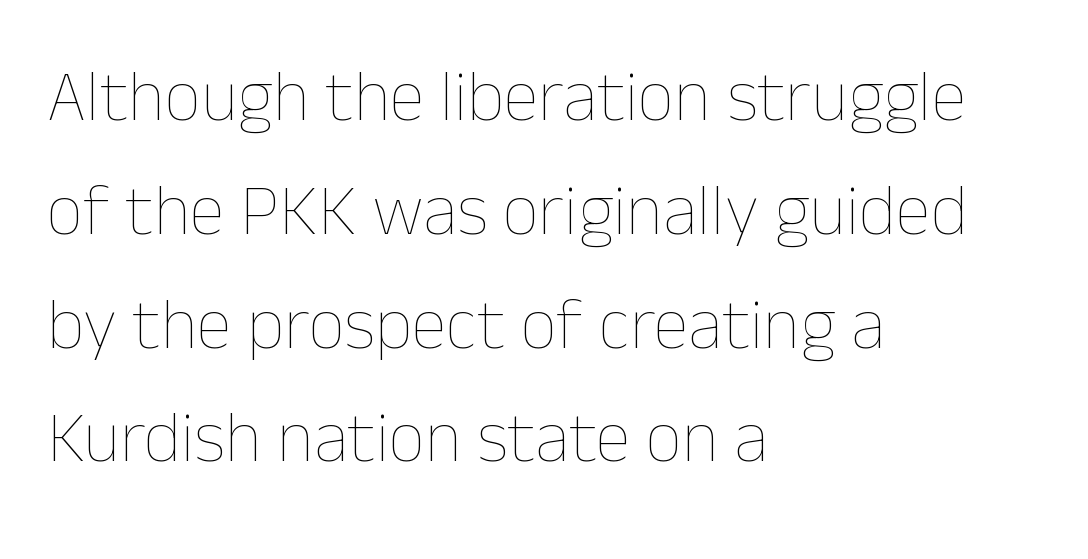
{"italic": "no", "bold": "no", "weight": "thin", "width": "normal", "stroke_contrast": "low", "x_height": "medium", "monospaced": "no", "underline": "no", "align": "left", "line_spacing": "normal", "line_spacing_ratio": 1.58, "letter_spacing": "normal", "letter_spacing_em": 0.0, "glyph_px": 72}
